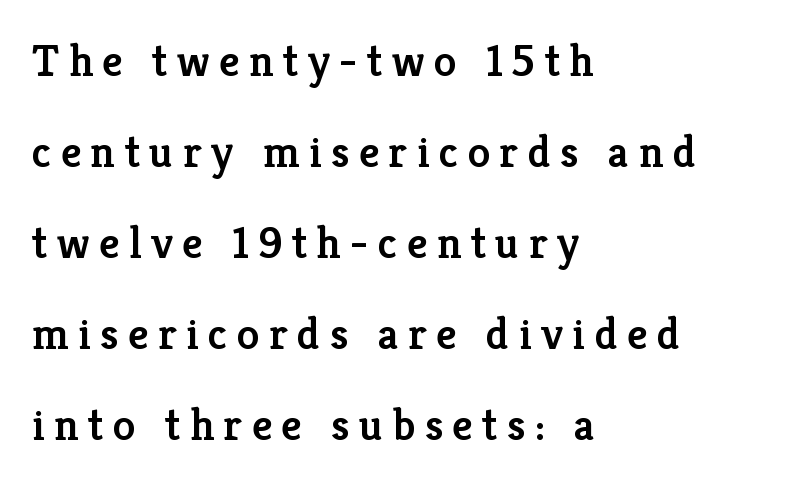
Q: Is the text bold? A: Semi-bold.
Q: Is the text italic (slanted)? A: No, it is upright.
Q: Is the typeface a serif or a sans-serif typeface? A: Serif.
Q: Is the text underlined? A: No.
Q: How is the paragraph aligned? A: Left-aligned.
Q: Is the spacing between letters normal or unusually wide? A: Unusually wide.
Q: Is the spacing between lines tight, normal or loose? A: Loose.
Q: Width (condensed, normal, or wide)? A: Normal.
Q: Stroke contrast? A: Low.
Q: x-height? A: Medium.
Q: Monospaced? A: No.
